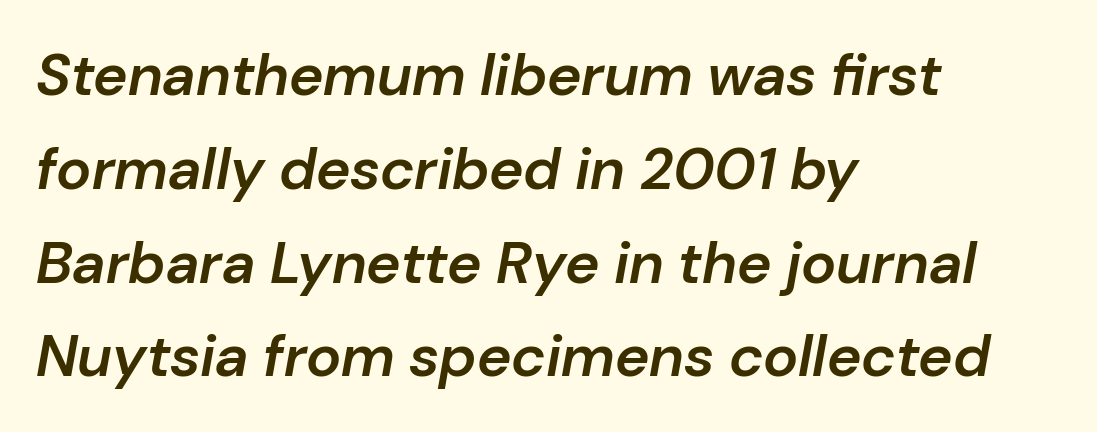
The image shows 59 px semibold type, italic (leaning right); set left-aligned, normal line spacing (1.59x), normal letter spacing, not underlined; low stroke contrast and a medium x-height.
